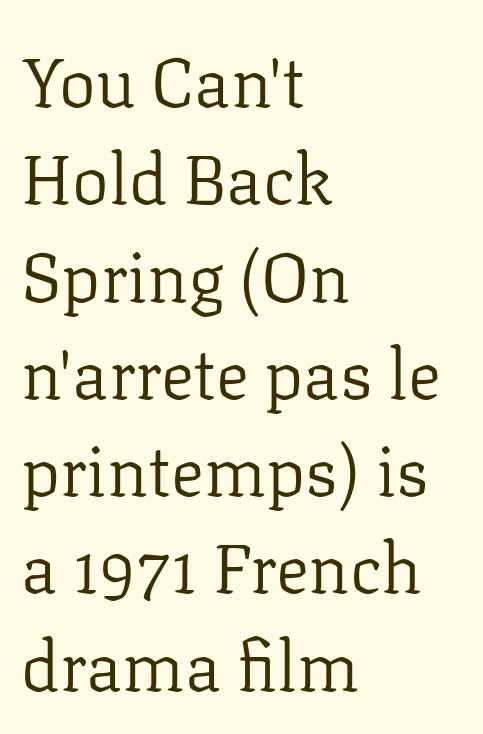
Q: Is the text bold? A: No.
Q: Is the text italic (slanted)? A: No, it is upright.
Q: Is the typeface a serif or a sans-serif typeface? A: Serif.
Q: Is the text underlined? A: No.
Q: How is the paragraph aligned? A: Left-aligned.
Q: Is the spacing between letters normal or unusually wide? A: Normal.
Q: Is the spacing between lines tight, normal or loose? A: Normal.
Q: Width (condensed, normal, or wide)? A: Normal.
Q: Stroke contrast? A: Low.
Q: x-height? A: Medium.
Q: Monospaced? A: No.
